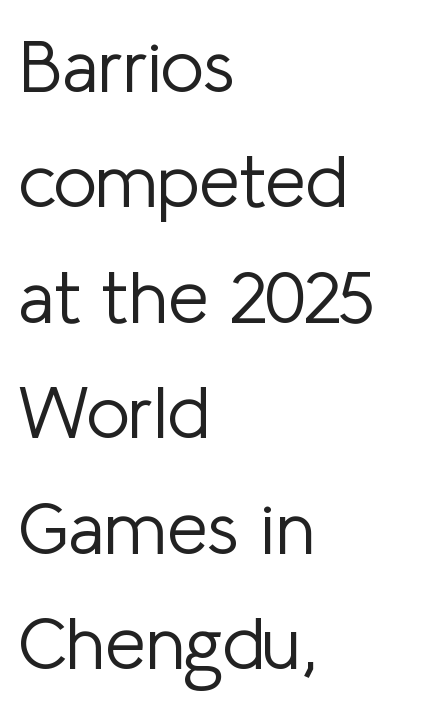
The image shows 74 px light sans-serif type, upright; set left-aligned, normal line spacing (1.56x), normal letter spacing, not underlined; low stroke contrast and a medium x-height.
